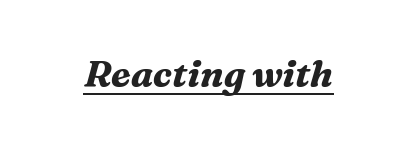
Q: Is the text bold? A: Yes.
Q: Is the text italic (slanted)? A: Yes, it leans right by about 16 degrees.
Q: Is the typeface a serif or a sans-serif typeface? A: Serif.
Q: Is the text underlined? A: Yes.
Q: Is the spacing between letters normal or unusually wide? A: Normal.
Q: Width (condensed, normal, or wide)? A: Normal.
Q: Stroke contrast? A: Medium.
Q: x-height? A: Medium.
Q: Monospaced? A: No.
